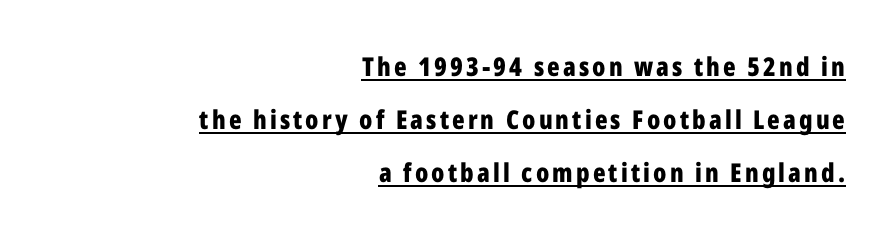
{"italic": "no", "bold": "yes", "underline": "yes", "align": "right", "line_spacing": "loose", "line_spacing_ratio": 2.04, "glyph_px": 26}
